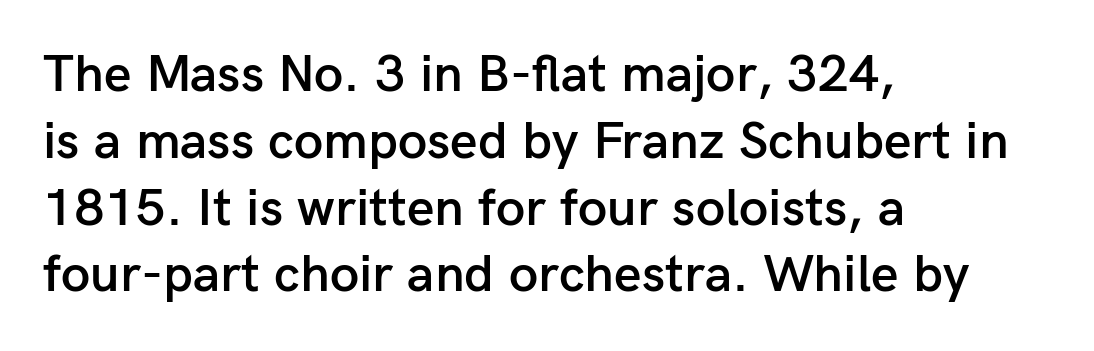
{"serif": "no", "italic": "no", "bold": "semi", "weight": "semibold", "width": "normal", "stroke_contrast": "low", "x_height": "medium", "monospaced": "no", "underline": "no", "align": "left", "line_spacing": "normal", "line_spacing_ratio": 1.26, "letter_spacing": "normal", "letter_spacing_em": 0.0, "glyph_px": 53}
